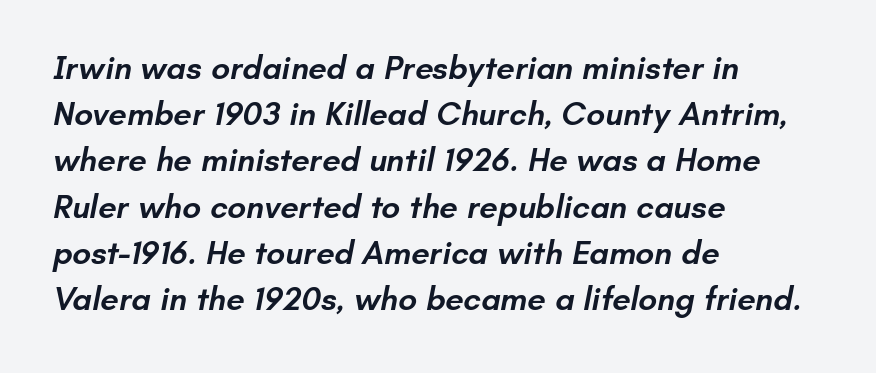
Is there much room between lines? A standard amount, neither cramped nor airy. Note: no serifs on the glyphs. The horizontal fit of the characters is conventional and even. These lines are rendered in a variable-pitch font. The text block is weighted toward the left margin, trailing off unevenly rightward.
